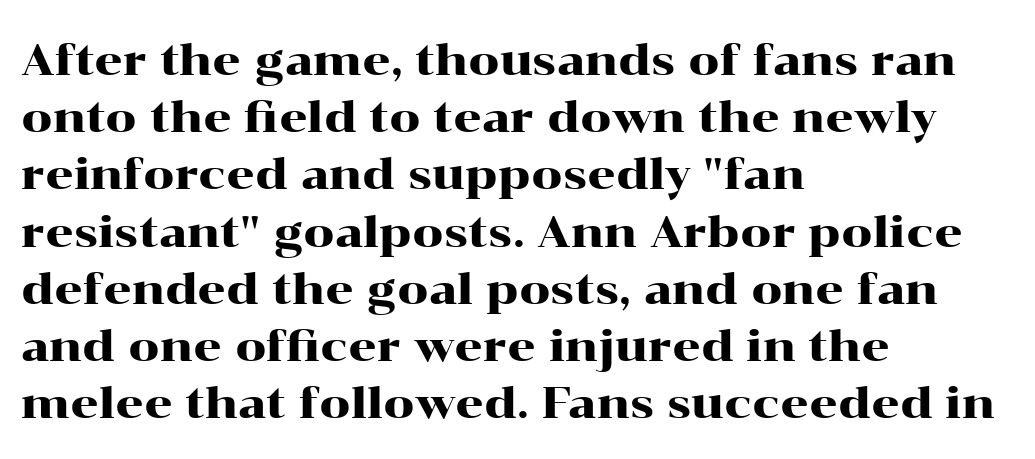
The letters sit at their default tracking, neither squeezed nor spread. These lines sit exactly where default settings would place them. The face used here is proportionally spaced, like ordinary book or web type. Letterform terminals end in serifs throughout the passage. Characters remain perfectly vertical along every line.
